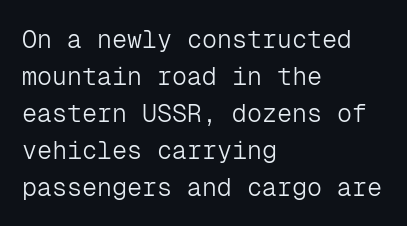
The image shows 25 px text type, upright; set left-aligned, normal line spacing (1.48x), normal letter spacing, not underlined.
